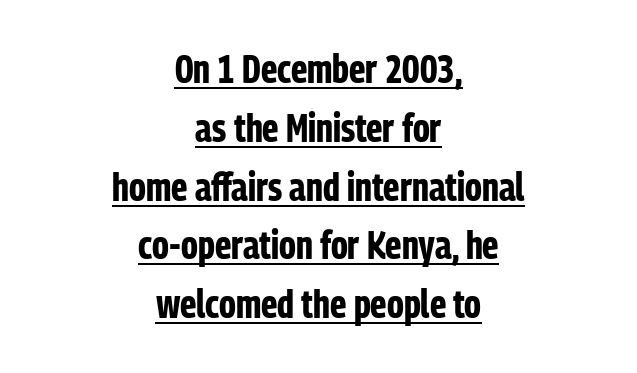
The image shows 40 px bold, condensed sans-serif type, upright; set centered, normal line spacing (1.47x), normal letter spacing, underlined; low stroke contrast and a medium x-height.
